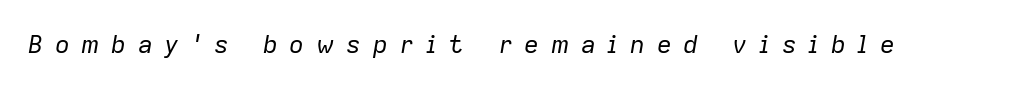
Q: Is the text bold? A: No.
Q: Is the text italic (slanted)? A: Yes, it leans right by about 9 degrees.
Q: Is the text underlined? A: No.
Q: Is the spacing between letters normal or unusually wide? A: Unusually wide.
